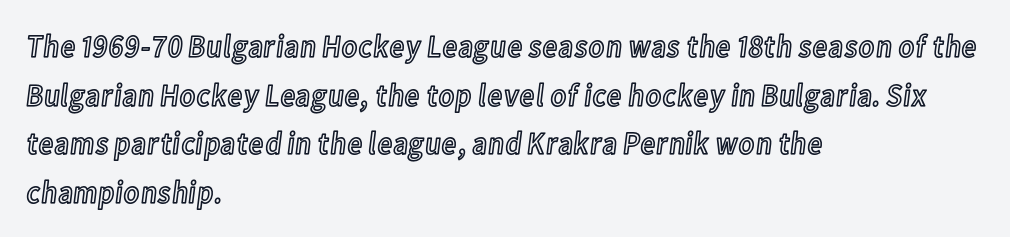
Q: Is the text italic (slanted)? A: Yes.
Q: Is the text underlined? A: No.
Q: How is the paragraph aligned? A: Left-aligned.
Q: Is the spacing between letters normal or unusually wide? A: Normal.
Q: Is the spacing between lines tight, normal or loose? A: Normal.
Q: Width (condensed, normal, or wide)? A: Condensed.
Q: x-height? A: Medium.
Q: Monospaced? A: No.
